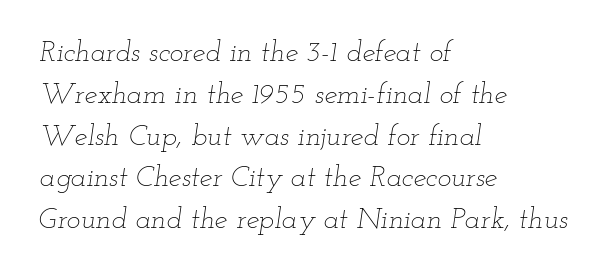
The face looks like a standard text weight, possibly lighter. Words appear dense and cohesive because spacing is normal. Italic: yes, the glyphs are oblique. Short and long lines alike share a common starting point at left. Unmarked baselines from the first word to the last.
